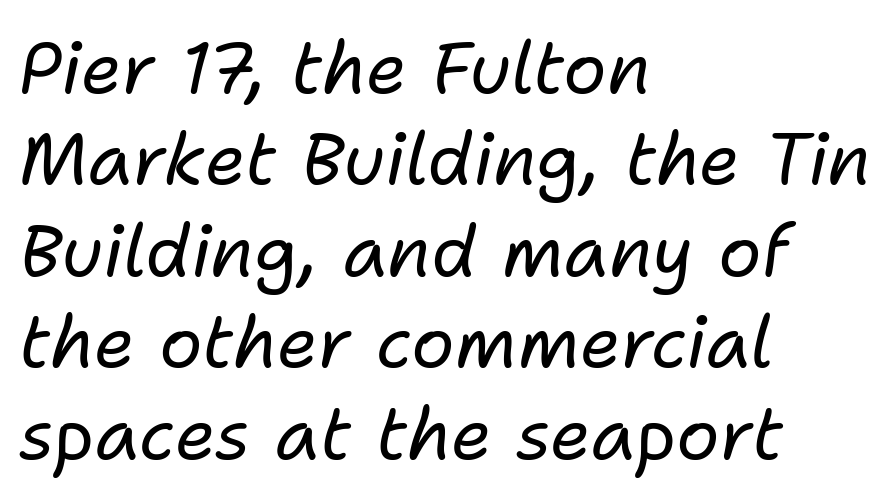
Q: Is the text bold? A: No.
Q: Is the text italic (slanted)? A: Yes, it leans right by about 11 degrees.
Q: Is the text underlined? A: No.
Q: How is the paragraph aligned? A: Left-aligned.
Q: Is the spacing between letters normal or unusually wide? A: Normal.
Q: Is the spacing between lines tight, normal or loose? A: Normal.
Q: Width (condensed, normal, or wide)? A: Normal.
Q: Stroke contrast? A: Low.
Q: x-height? A: Medium.
Q: Monospaced? A: No.
